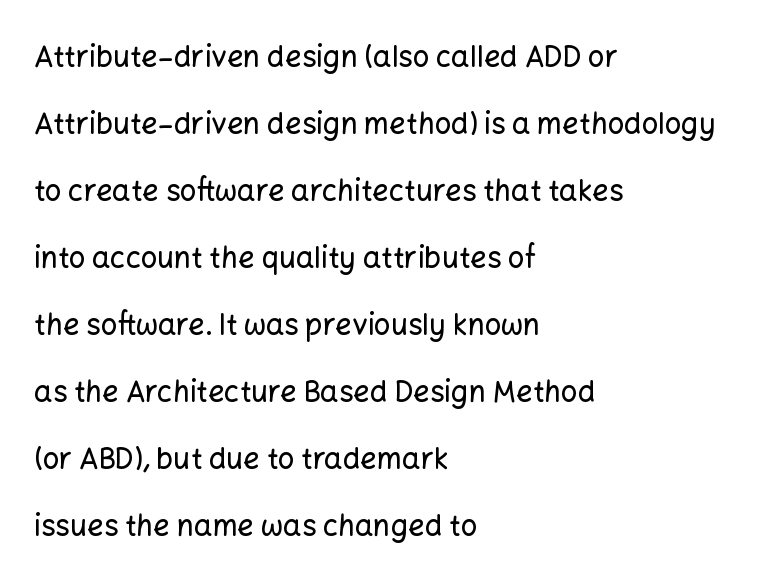
The image shows 29 px sans-serif type, upright; set left-aligned, loose line spacing (2.31x), normal letter spacing, not underlined; low stroke contrast and a medium x-height.
